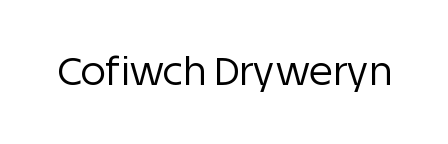
The horizontal fit of the characters is conventional and even. You can tell from the bare stems that sans-serif type was used. The face used here is proportionally spaced, like ordinary book or web type. Has an underline been added? It has not. The font sits on the lighter half of the weight spectrum, regular included.
